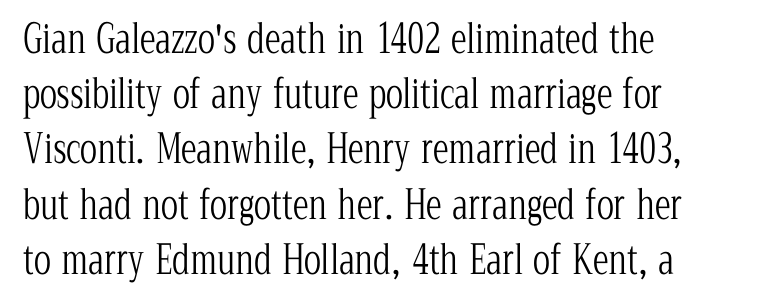
Nope, not italic — everything's standing straight. Successive baselines arrive at the customary interval. Descender tails drop into unmarked territory. Students, note that the glyphs here touch the page at normal intervals. Looks like regular typesetting: each glyph gets only the width it needs. Caption: multi-line text, flush left, ragged right.
